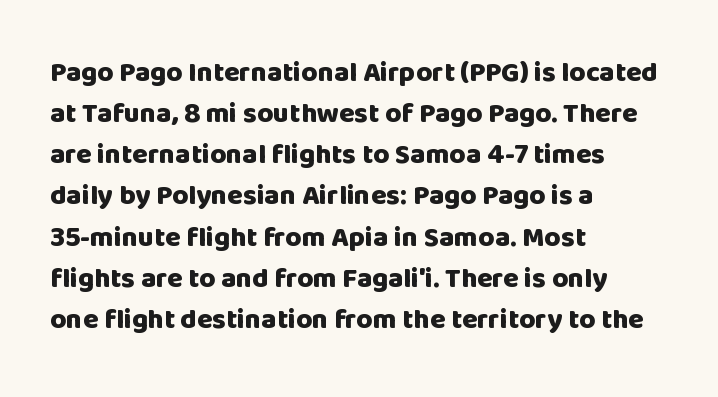
Heavy-handed strokes throughout: this text is bold. This sample uses an upright cut, with every glyph sitting square on the baseline. Serifs: no, the terminals of the letterforms are clean. The rows are spaced the way most documents space them.
